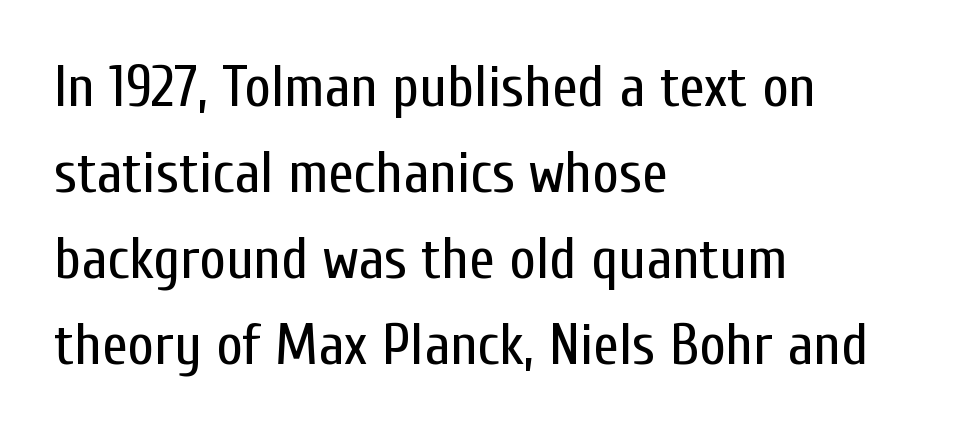
Q: Is the text bold? A: No.
Q: Is the text italic (slanted)? A: No, it is upright.
Q: Is the typeface a serif or a sans-serif typeface? A: Sans-serif.
Q: Is the text underlined? A: No.
Q: How is the paragraph aligned? A: Left-aligned.
Q: Is the spacing between letters normal or unusually wide? A: Normal.
Q: Is the spacing between lines tight, normal or loose? A: Normal.
Q: Width (condensed, normal, or wide)? A: Condensed.
Q: Stroke contrast? A: Low.
Q: x-height? A: Medium.
Q: Monospaced? A: No.
